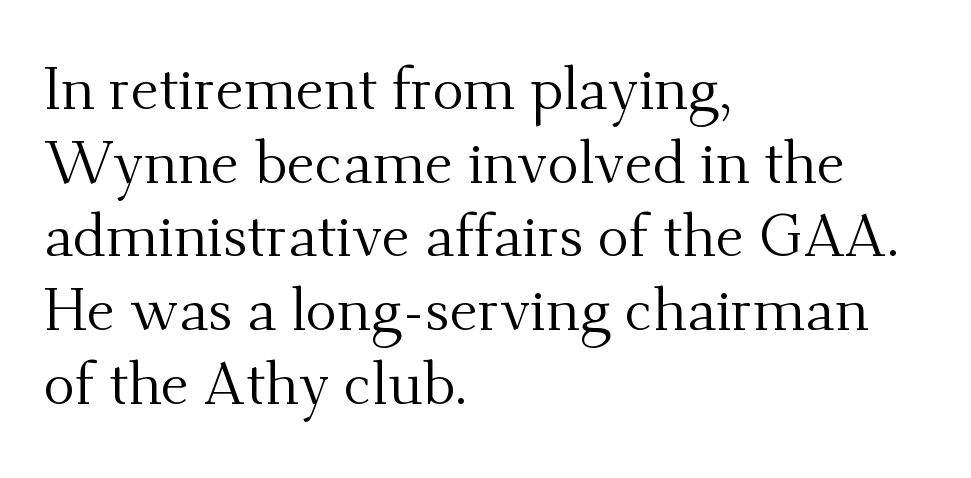
The lettering holds an erect, upright posture throughout. Little horizontal feet cap the strokes, marking this as serif type. Line beginnings align vertically; line endings do not. Think of a printed novel: that variable character pitch is what you see here. The passage shown is not bold in any degree. The letterforms sit shoulder to shoulder at normal distance.
